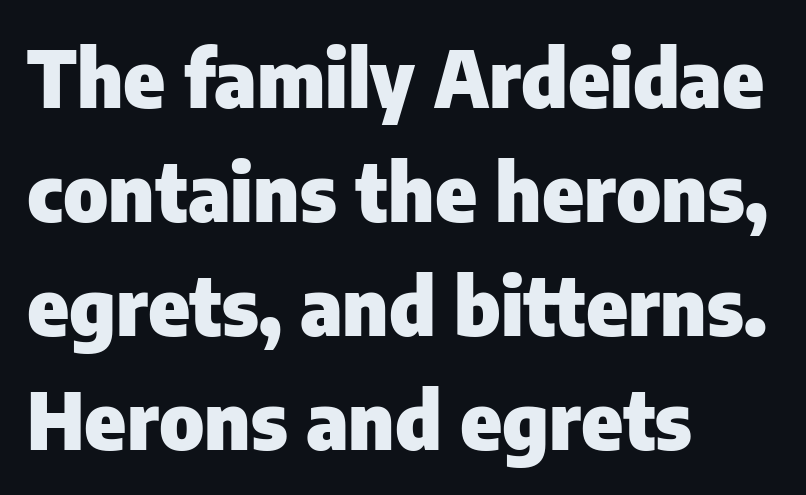
The typography opts for an upright posture over an oblique one. The designer went with a sans here, leaving each stem footless. This sample uses plain, unmodified letter spacing. The space directly below the letters is spotless. Quick note: interline space is typical.
